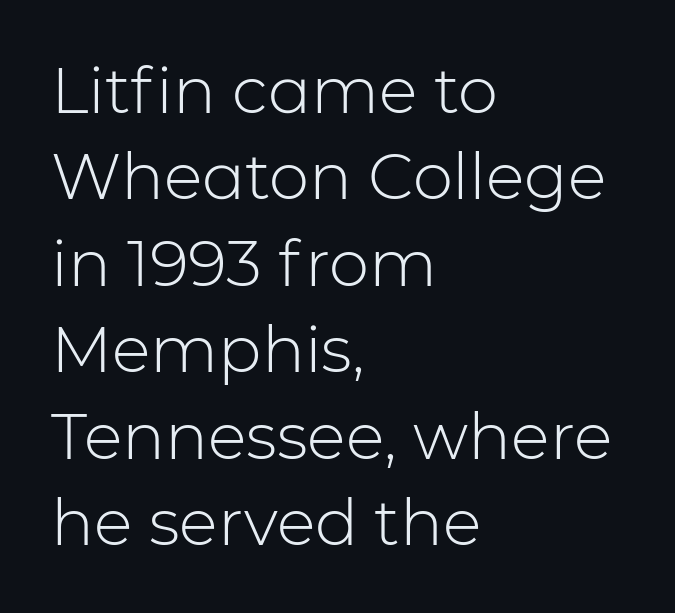
The image shows 64 px light sans-serif type, upright; set left-aligned, normal line spacing (1.35x), normal letter spacing, not underlined; low stroke contrast and a medium x-height.
